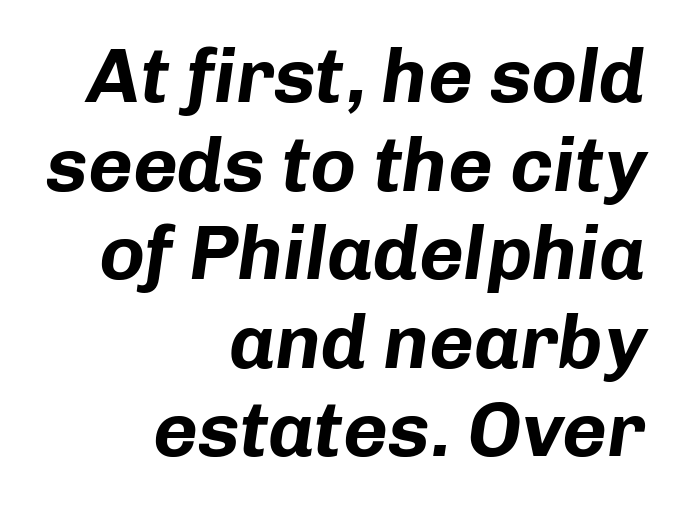
Typesetter's note: full bold, strokes at maximum text heaviness. This sample is right-justified, so line beginnings fall wherever the words allow. Notice how descenders almost collide with the ascenders below — that's tight leading. Think of a printed novel: that variable character pitch is what you see here.
